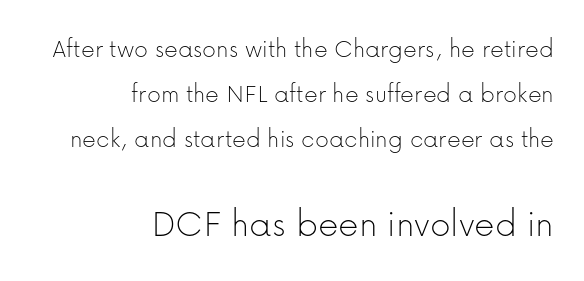
The typesetting does not lean heavy: it is not bold. Does the copy run flush right? Yes — the right margin is perfectly even. In terms of letterspacing, this is plain default setting. A typesetter would call this proportional, since set widths differ per character. Characters remain perfectly vertical along every line. Quick note: interline space is typical.
